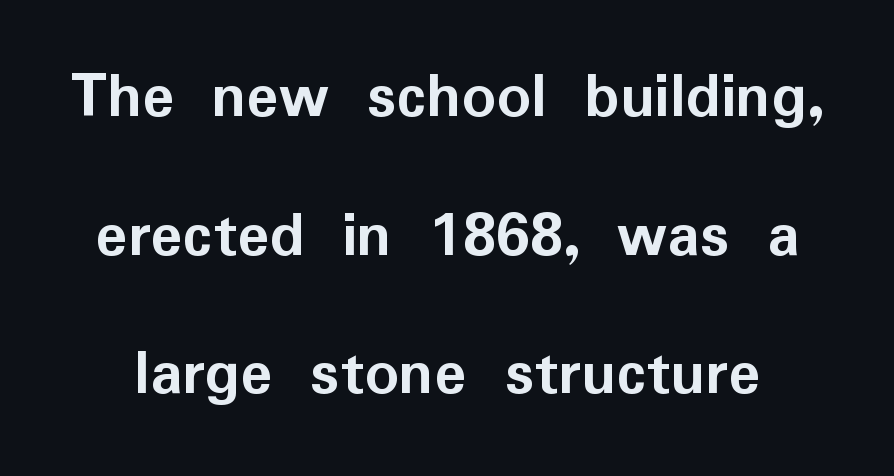
The image shows 67 px semibold sans-serif type, upright; set loose line spacing (2.07x), normal letter spacing, not underlined; low stroke contrast and a medium x-height.
